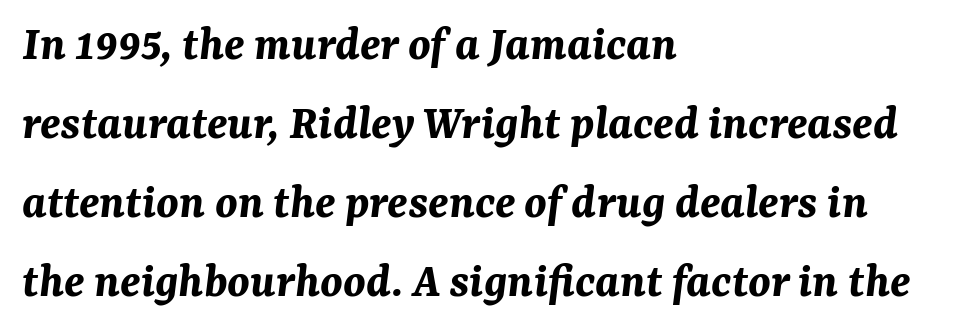
Q: Is the text bold? A: Yes.
Q: Is the text italic (slanted)? A: Yes, it leans right by about 7 degrees.
Q: Is the text underlined? A: No.
Q: How is the paragraph aligned? A: Left-aligned.
Q: Is the spacing between letters normal or unusually wide? A: Normal.
Q: Is the spacing between lines tight, normal or loose? A: Normal.
Q: Width (condensed, normal, or wide)? A: Normal.
Q: Stroke contrast? A: Medium.
Q: x-height? A: Medium.
Q: Monospaced? A: No.
